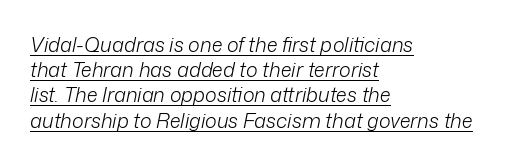
{"italic": "yes", "lean": "right", "slant_degrees": 12, "bold": "no", "underline": "yes", "align": "left", "line_spacing": "normal", "line_spacing_ratio": 1.26, "letter_spacing": "normal", "letter_spacing_em": 0.0, "glyph_px": 20}
